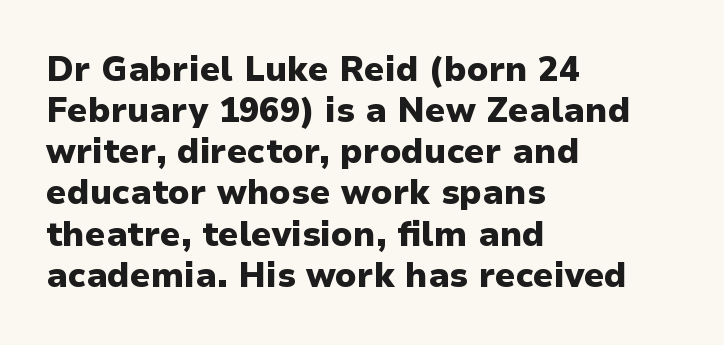
The image shows 34 px heavy sans-serif type, upright; set left-aligned, line spacing 1.21x, normal letter spacing, not underlined; low stroke contrast and a medium x-height.
